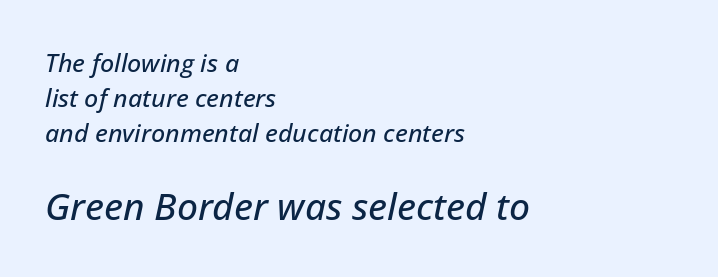
Q: Is the text italic (slanted)? A: Yes, it leans right by about 12 degrees.
Q: Is the text underlined? A: No.
Q: How is the paragraph aligned? A: Left-aligned.
Q: Is the spacing between letters normal or unusually wide? A: Normal.
Q: Is the spacing between lines tight, normal or loose? A: Normal.
Q: Which block of text is set in a larger size, the first (top) or the second (bottom)? A: The second (bottom) one.
Q: Width (condensed, normal, or wide)? A: Normal.
Q: Stroke contrast? A: Low.
Q: x-height? A: Medium.
Q: Monospaced? A: No.
